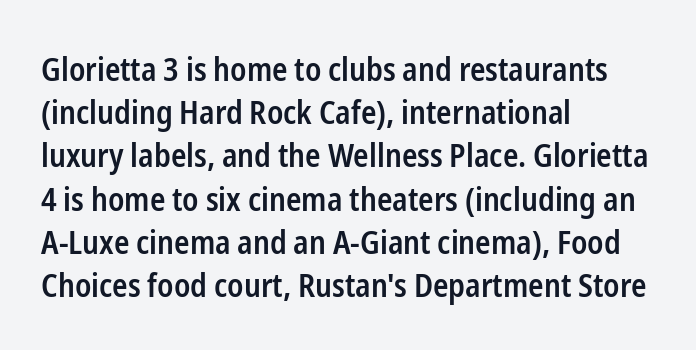
{"serif": "no", "italic": "no", "bold": "semi", "weight": "semibold", "width": "condensed", "stroke_contrast": "low", "x_height": "medium", "monospaced": "no", "underline": "no", "align": "left", "line_spacing": "normal", "line_spacing_ratio": 1.35, "letter_spacing": "normal", "letter_spacing_em": 0.0, "glyph_px": 32}
